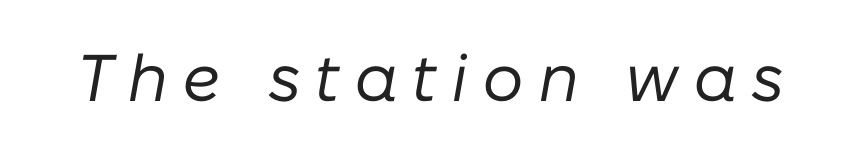
{"italic": "yes", "lean": "right", "slant_degrees": 10, "bold": "no", "weight": "regular", "width": "normal", "stroke_contrast": "low", "x_height": "medium", "monospaced": "no", "underline": "no", "letter_spacing": "wide", "letter_spacing_em": 0.21, "glyph_px": 66}
